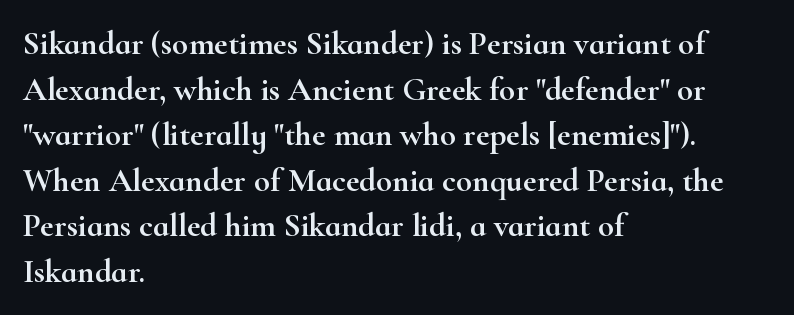
Line beginnings align vertically; line endings do not. Just letters on the line, the space beneath them empty. The rendering uses a moderate line-height, typical for paragraphs. Posture: vertical.
